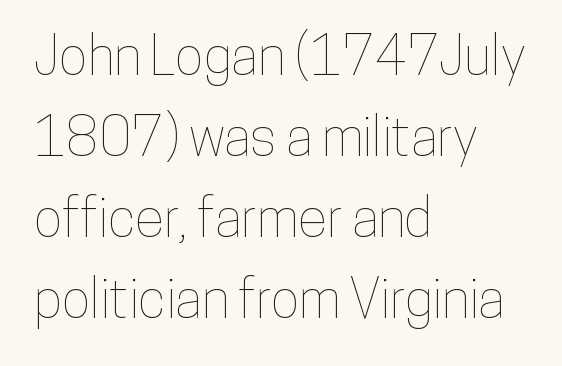
Q: Is the text italic (slanted)? A: No, it is upright.
Q: Is the text underlined? A: No.
Q: How is the paragraph aligned? A: Left-aligned.
Q: Is the spacing between letters normal or unusually wide? A: Normal.
Q: Is the spacing between lines tight, normal or loose? A: Normal.
Q: Width (condensed, normal, or wide)? A: Condensed.
Q: Stroke contrast? A: Low.
Q: x-height? A: Medium.
Q: Monospaced? A: No.
